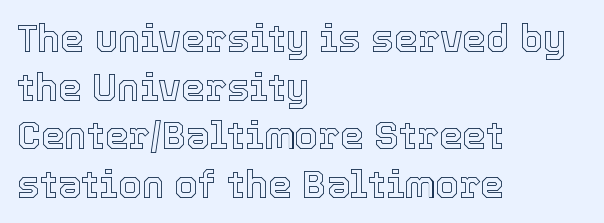
The image shows 38 px text type, upright; set left-aligned, normal line spacing (1.28x), normal letter spacing, not underlined; a medium x-height.
